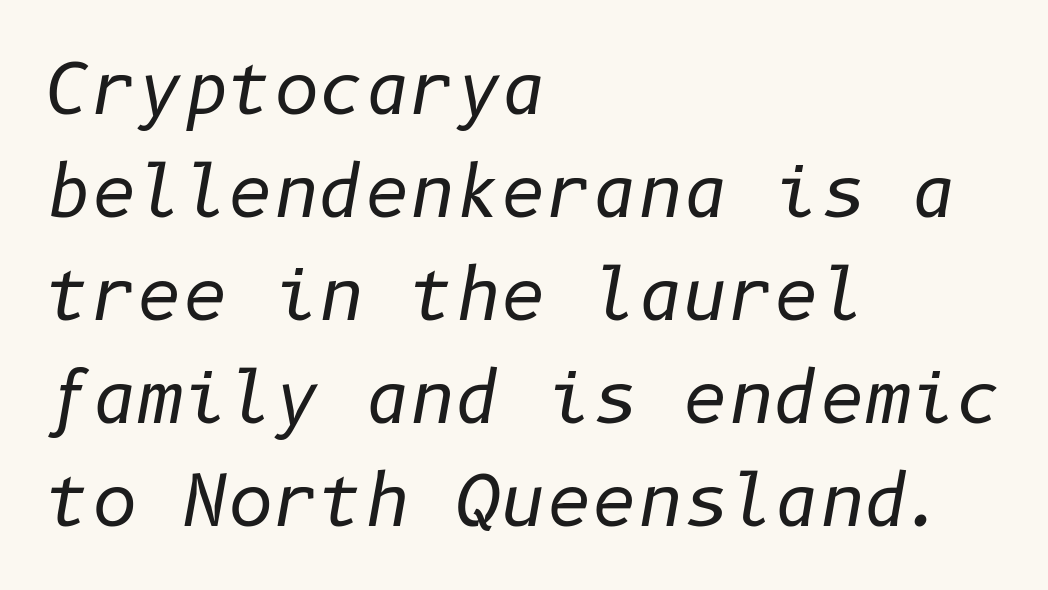
One glance says typical: line gaps are just what's usual. Notice how the stems are inclined rather than vertical — that's the hallmark of italics. The horizontal fit of the characters is conventional and even. A bare baseline throughout the passage. Does the copy run flush right? No — it runs flush left. Nothing heavy about these letters — not bold at all.
